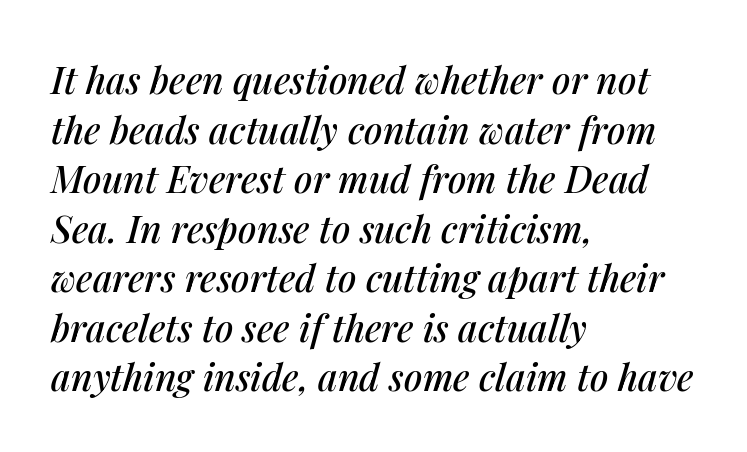
What stands out about the letter spacing? Nothing — it is the standard amount. These lines sit exactly where default settings would place them. Varying glyph widths throughout — classic text-font behaviour. Does the copy run flush right? No — it runs flush left. The rendering applies a slant to the glyphs. The baseline area is clear.
